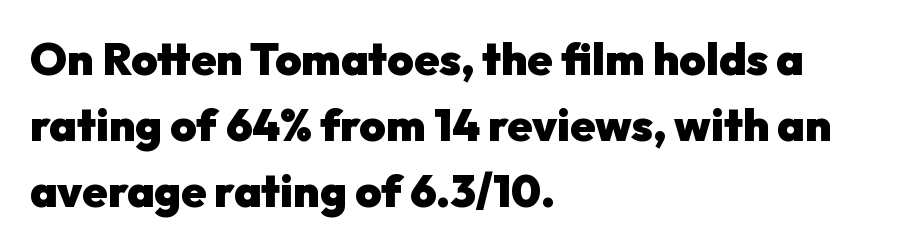
The image shows 45 px heavy sans-serif type, upright; set left-aligned, normal line spacing (1.47x), normal letter spacing, not underlined; low stroke contrast and a medium x-height.
